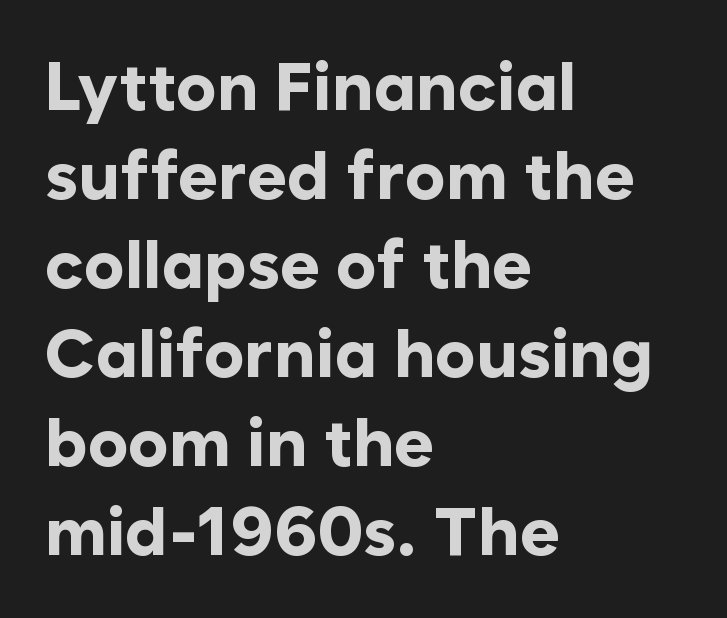
Q: Is the text bold? A: Yes.
Q: Is the text italic (slanted)? A: No, it is upright.
Q: Is the typeface a serif or a sans-serif typeface? A: Sans-serif.
Q: Is the text underlined? A: No.
Q: How is the paragraph aligned? A: Left-aligned.
Q: Is the spacing between letters normal or unusually wide? A: Normal.
Q: Is the spacing between lines tight, normal or loose? A: Normal.
Q: Width (condensed, normal, or wide)? A: Normal.
Q: Stroke contrast? A: Low.
Q: x-height? A: Medium.
Q: Monospaced? A: No.
